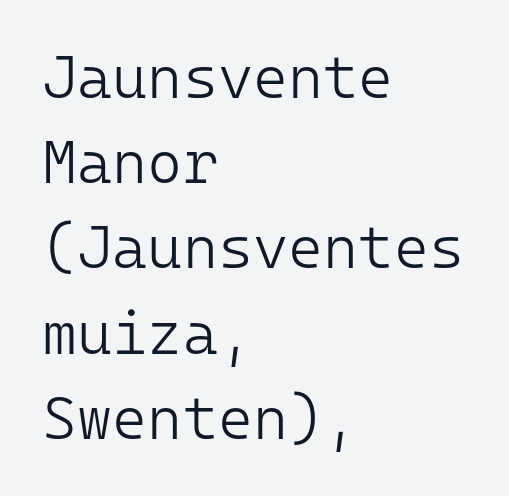
Every character here occupies the same horizontal width, giving the sample a typewriter-like rhythm. Nothing heavy about these letters — not bold at all. The text block is weighted toward the left margin, trailing off unevenly rightward. Is there any slant? The stems are plumb. Has an underline been added? It has not.
